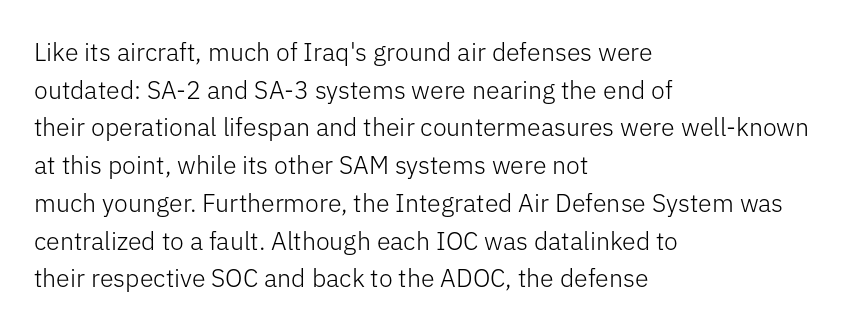
Q: Is the text bold? A: No.
Q: Is the text italic (slanted)? A: No, it is upright.
Q: Is the text underlined? A: No.
Q: How is the paragraph aligned? A: Left-aligned.
Q: Is the spacing between letters normal or unusually wide? A: Normal.
Q: Is the spacing between lines tight, normal or loose? A: Normal.
